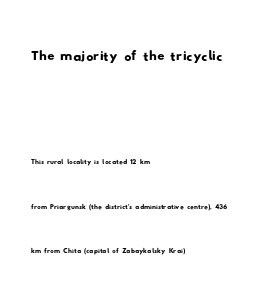
Q: Is the typeface a serif or a sans-serif typeface? A: Sans-serif.
Q: Is the text underlined? A: No.
Q: How is the paragraph aligned? A: Left-aligned.
Q: Is the spacing between letters normal or unusually wide? A: Normal.
Q: Is the spacing between lines tight, normal or loose? A: Loose.
Q: Which block of text is set in a larger size, the first (top) or the second (bottom)? A: The first (top) one.
Q: Width (condensed, normal, or wide)? A: Wide.
Q: Stroke contrast? A: Low.
Q: x-height? A: Small.
Q: Monospaced? A: No.
